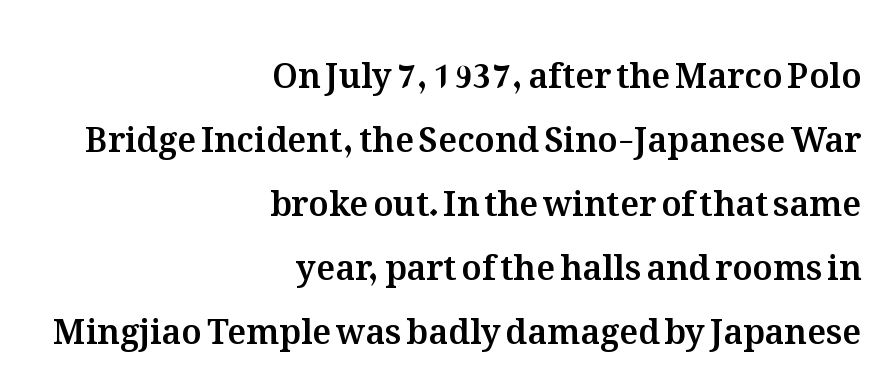
{"italic": "no", "width": "normal", "stroke_contrast": "medium", "x_height": "medium", "monospaced": "no", "underline": "no", "align": "right", "line_spacing_ratio": 1.88, "letter_spacing": "normal", "letter_spacing_em": 0.0, "glyph_px": 34}
